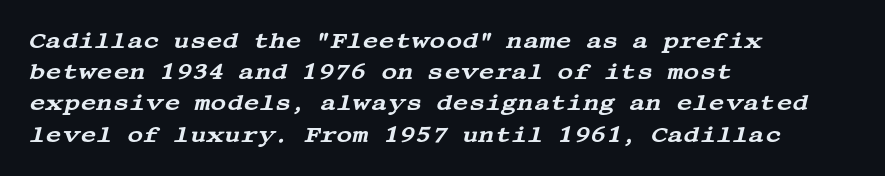
The image shows 22 px text type, italic (leaning right); set left-aligned, normal line spacing (1.42x), normal letter spacing, not underlined.
